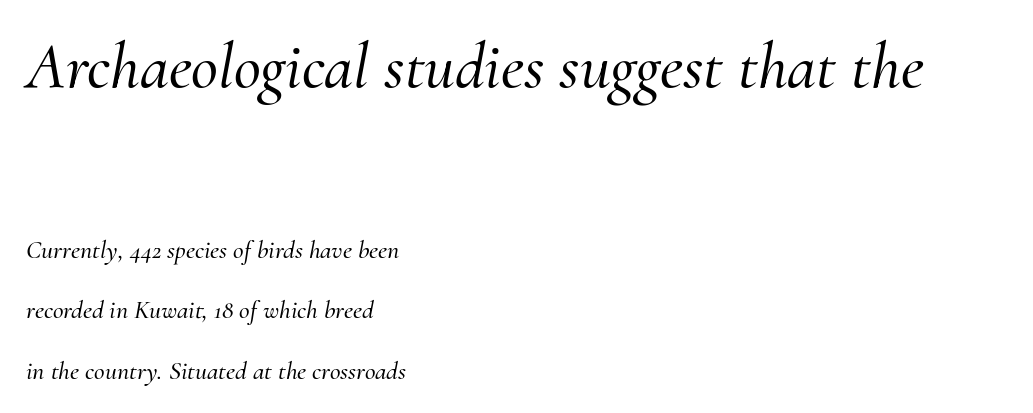
Scale decreases going downward across the two blocks. The compositor pushed each line to the left boundary. Horizontal bands of white between lines are thick stripes. Every character sits at an angle, as italics do. The rendering uses natural spacing where letterforms have individual widths.
